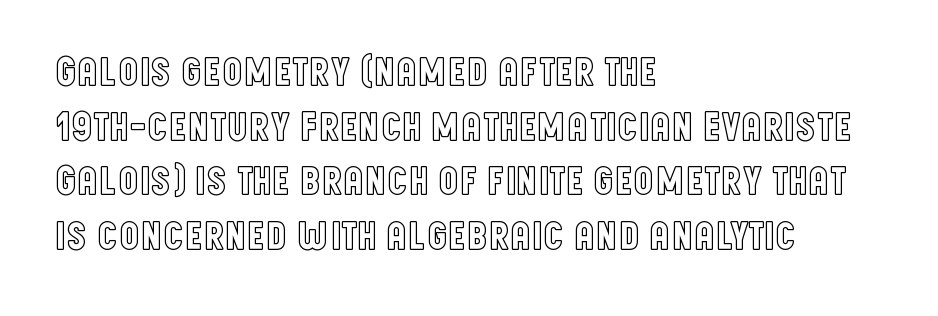
Q: Is the text italic (slanted)? A: No, it is upright.
Q: Is the text underlined? A: No.
Q: How is the paragraph aligned? A: Left-aligned.
Q: Is the spacing between letters normal or unusually wide? A: Normal.
Q: Is the spacing between lines tight, normal or loose? A: Normal.
Q: Width (condensed, normal, or wide)? A: Condensed.
Q: x-height? A: Large.
Q: Monospaced? A: No.
